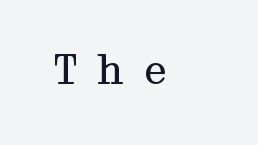
The image shows 40 px regular-weight, wide serif type, upright; set unusually wide letter spacing (+0.41 em), not underlined; medium stroke contrast and a medium x-height.
